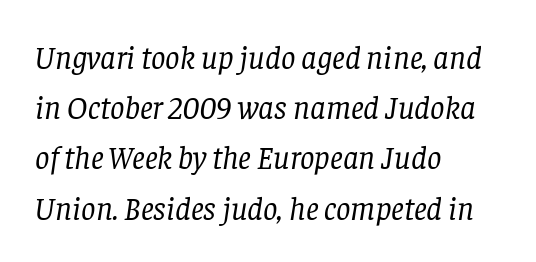
Q: Is the text bold? A: No.
Q: Is the text italic (slanted)? A: Yes, it leans right by about 8 degrees.
Q: Is the typeface a serif or a sans-serif typeface? A: Serif.
Q: Is the text underlined? A: No.
Q: How is the paragraph aligned? A: Left-aligned.
Q: Is the spacing between letters normal or unusually wide? A: Normal.
Q: Is the spacing between lines tight, normal or loose? A: Normal.
Q: Width (condensed, normal, or wide)? A: Normal.
Q: Stroke contrast? A: Low.
Q: x-height? A: Large.
Q: Monospaced? A: No.
